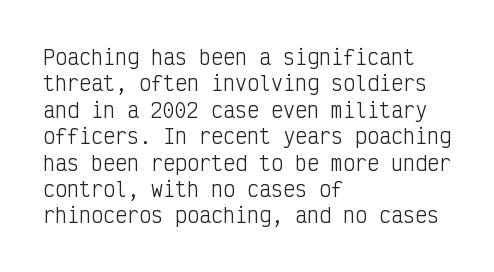
Q: Is the text bold? A: No.
Q: Is the text italic (slanted)? A: No, it is upright.
Q: Is the text underlined? A: No.
Q: How is the paragraph aligned? A: Left-aligned.
Q: Is the spacing between letters normal or unusually wide? A: Normal.
Q: Is the spacing between lines tight, normal or loose? A: Normal.
